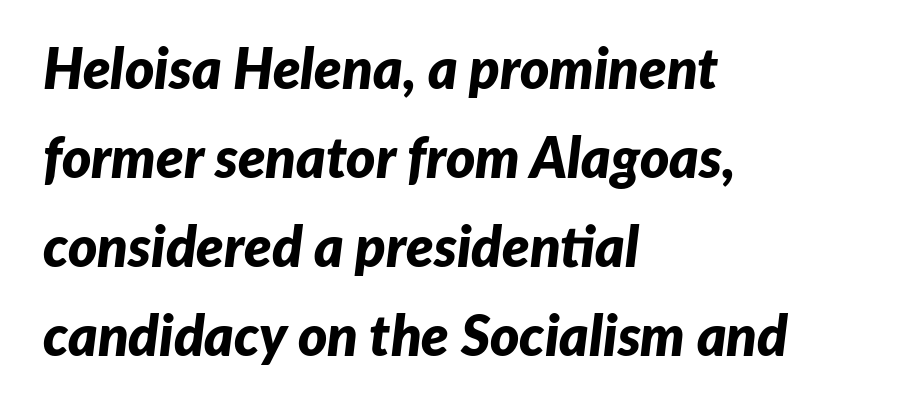
The image shows 56 px bold type, italic (leaning right); set left-aligned, normal line spacing (1.59x), normal letter spacing, not underlined; low stroke contrast and a medium x-height.
